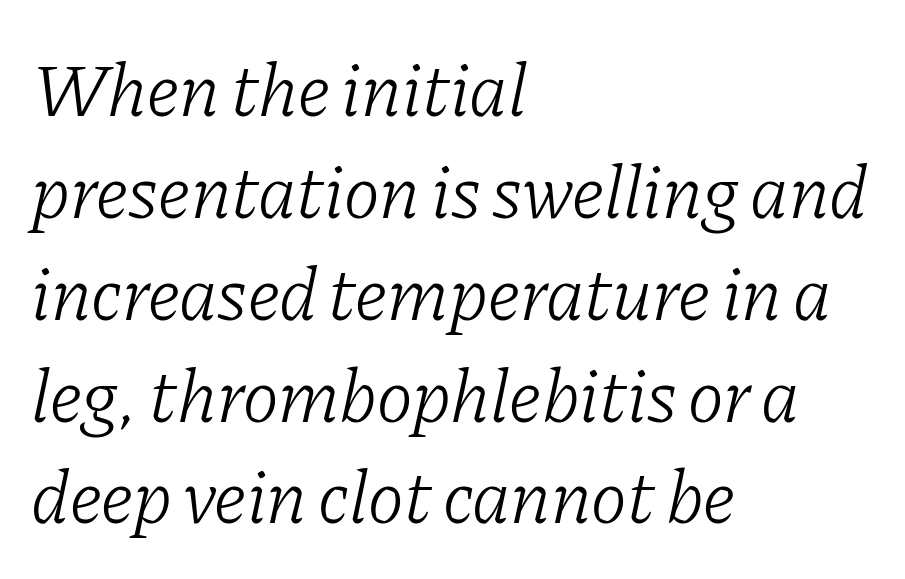
{"serif": "yes", "italic": "yes", "lean": "right", "slant_degrees": 11, "bold": "no", "weight": "light", "width": "normal", "stroke_contrast": "low", "x_height": "medium", "monospaced": "no", "underline": "no", "align": "left", "line_spacing": "normal", "line_spacing_ratio": 1.34, "letter_spacing": "normal", "letter_spacing_em": 0.0, "glyph_px": 76}
